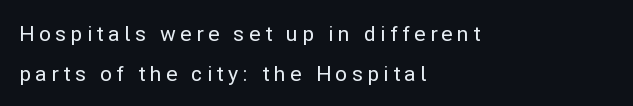
{"italic": "no", "underline": "no", "align": "left", "line_spacing": "loose", "line_spacing_ratio": 1.9, "letter_spacing": "wide", "letter_spacing_em": 0.21, "glyph_px": 21}
